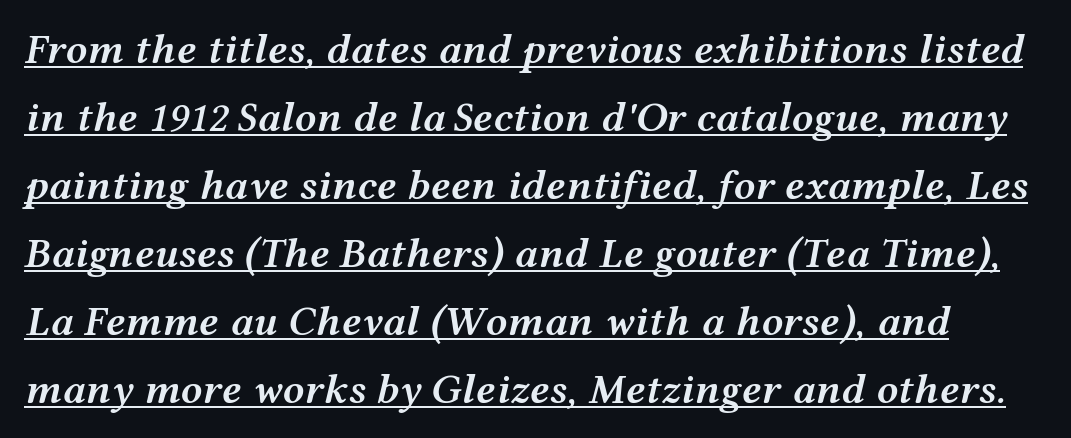
{"italic": "yes", "lean": "right", "slant_degrees": 12, "bold": "semi", "weight": "semibold", "width": "wide", "stroke_contrast": "medium", "x_height": "medium", "monospaced": "no", "underline": "yes", "line_spacing": "normal", "line_spacing_ratio": 1.58, "letter_spacing": "normal", "letter_spacing_em": 0.0, "glyph_px": 43}
